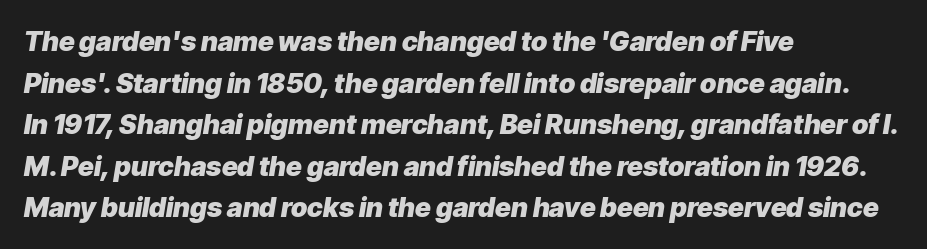
{"italic": "yes", "lean": "right", "slant_degrees": 9, "bold": "yes", "underline": "no", "align": "left", "line_spacing": "normal", "line_spacing_ratio": 1.54, "letter_spacing": "normal", "letter_spacing_em": 0.0, "glyph_px": 27}
